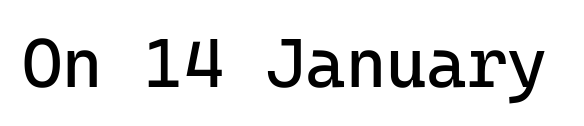
The type is set solid horizontally, with unmodified tracking. Is this a sans? Yes — the strokes have no serifs. The specimen reads as upright at a glance. Letters rest on an invisible, unmarked baseline. Do the characters align in a grid? Yes, the font is monospaced.
